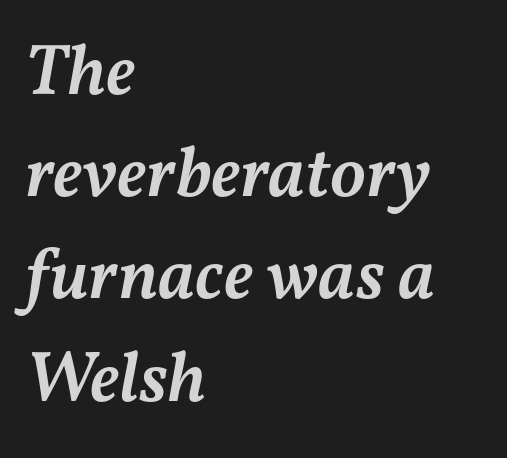
The area under the type is left untouched. These lines are set flush left with a ragged right edge. The horizontal fit of the characters is conventional and even. Do the characters align in a grid? No, the font is proportional.
